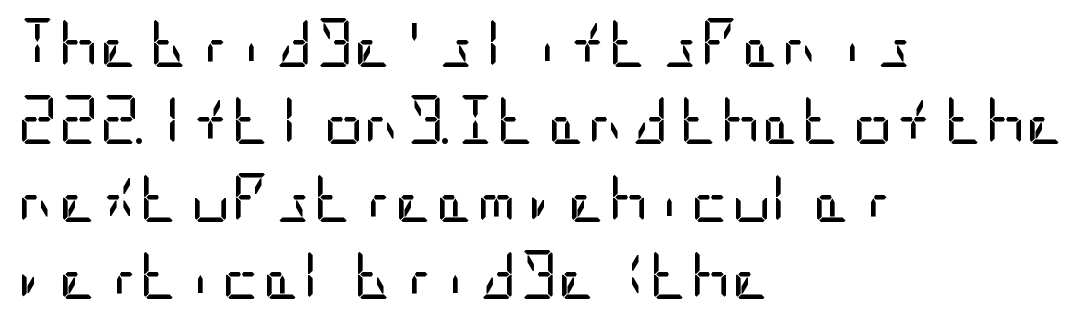
{"serif": "no", "italic": "no", "bold": "no", "weight": "regular", "width": "condensed", "stroke_contrast": "low", "x_height": "large", "underline": "no", "align": "left", "line_spacing": "normal", "line_spacing_ratio": 1.55, "letter_spacing": "normal", "letter_spacing_em": 0.0, "glyph_px": 50}
